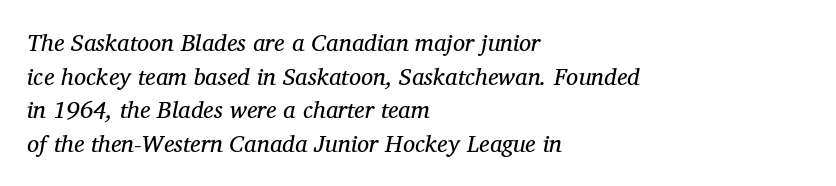
The image shows 24 px text type, italic (leaning right); set left-aligned, normal line spacing (1.4x), normal letter spacing, not underlined.
